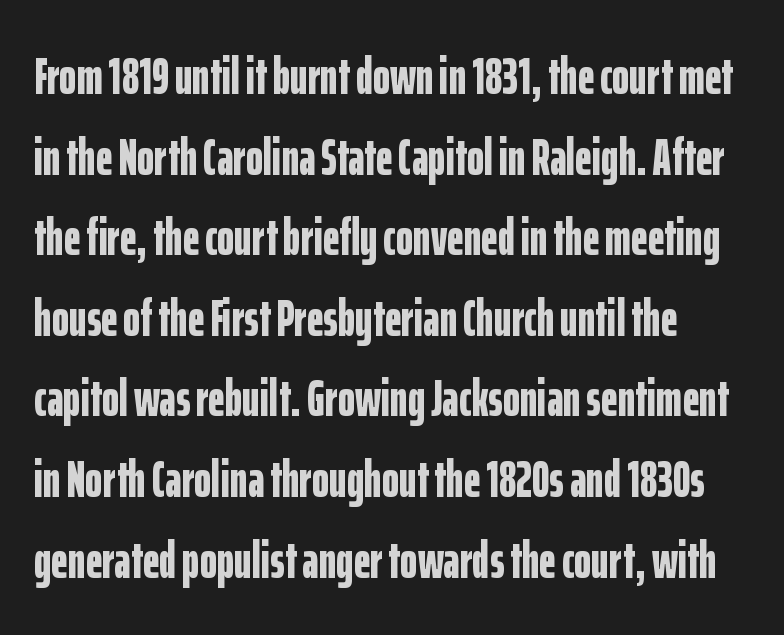
The strip under each line holds only bare page. Is there any slant? The stems are plumb. The letters advance in unequal steps, a hallmark of proportional type. Compared with an ordinary text face, these strokes are far heavier — a full bold. The passage shown stacks its lines at a standard gap. Tracking here is standard; glyphs follow each other at the usual distance.
